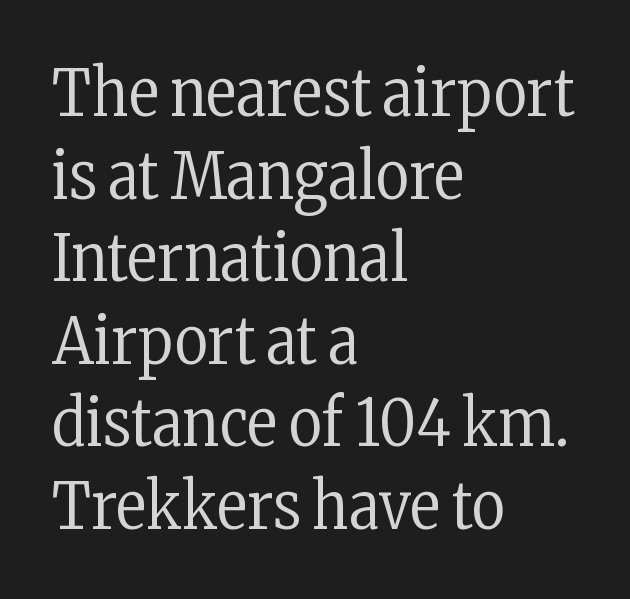
Q: Is the text bold? A: No.
Q: Is the text italic (slanted)? A: No, it is upright.
Q: Is the typeface a serif or a sans-serif typeface? A: Serif.
Q: Is the text underlined? A: No.
Q: How is the paragraph aligned? A: Left-aligned.
Q: Is the spacing between letters normal or unusually wide? A: Normal.
Q: Is the spacing between lines tight, normal or loose? A: Normal.
Q: Width (condensed, normal, or wide)? A: Condensed.
Q: Stroke contrast? A: Low.
Q: x-height? A: Medium.
Q: Monospaced? A: No.
